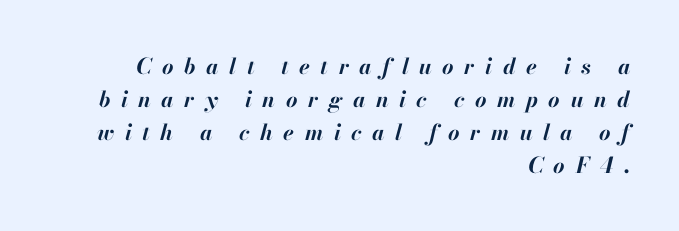
Loose tracking; the words dissolve into strings of separated letters. This block has exactly the height ordinary leading produces. Is the type slanted? Yes — the strokes lean at a clear angle. The rag falls on the left side of this text block. You'd pick this weight for a headline — it's a proper bold.
